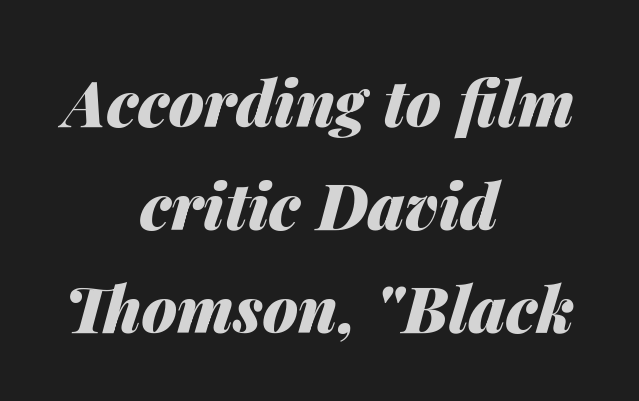
{"italic": "yes", "lean": "right", "slant_degrees": 14, "bold": "yes", "weight": "heavy", "width": "normal", "stroke_contrast": "medium", "x_height": "medium", "monospaced": "no", "underline": "no", "align": "center", "line_spacing": "normal", "line_spacing_ratio": 1.61, "letter_spacing": "normal", "letter_spacing_em": 0.0, "glyph_px": 64}
